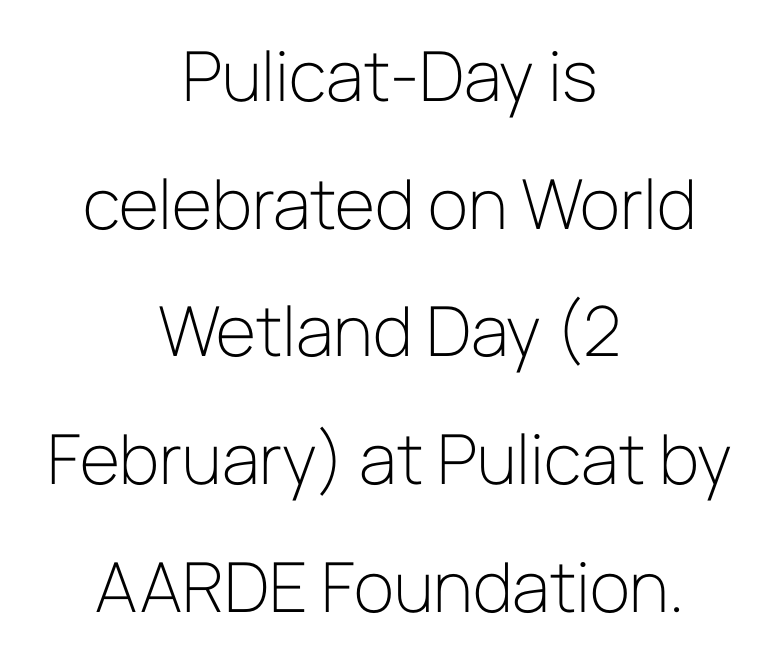
Observe the ordinary spacing: letters are neighbours, not strangers. Note: no serifs on the glyphs. These lines are rendered in a variable-pitch font. Rendered with straight, roman letterforms. Each line is balanced around a shared central axis. Ink coverage per letter is moderate at most.
